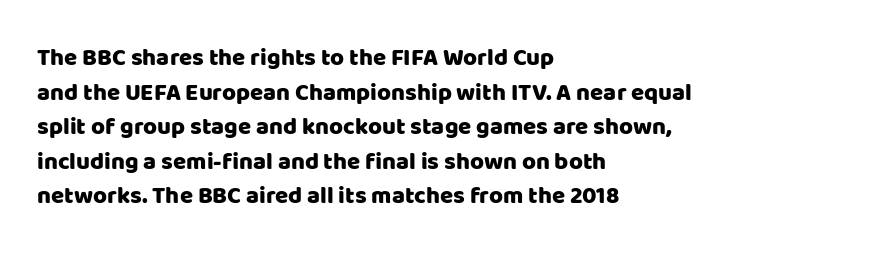
Q: Is the text italic (slanted)? A: No, it is upright.
Q: Is the text underlined? A: No.
Q: How is the paragraph aligned? A: Left-aligned.
Q: Is the spacing between letters normal or unusually wide? A: Normal.
Q: Is the spacing between lines tight, normal or loose? A: Normal.
